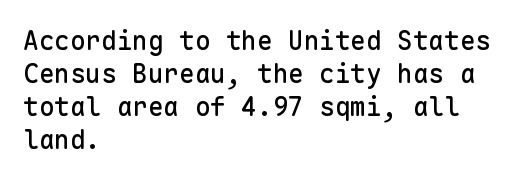
The image shows 26 px text type, upright; set left-aligned, normal line spacing (1.27x), normal letter spacing, not underlined.
